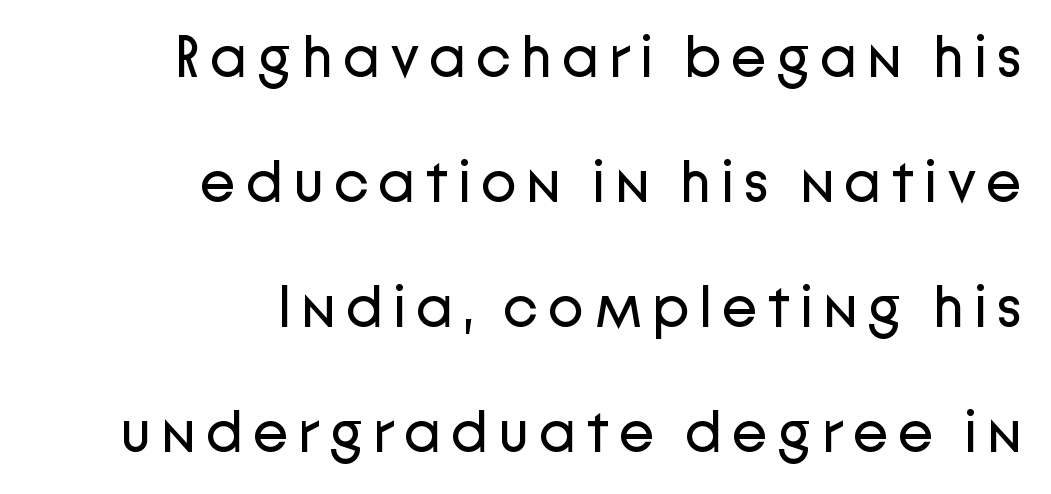
{"serif": "no", "italic": "no", "bold": "no", "weight": "regular", "width": "normal", "stroke_contrast": "low", "x_height": "medium", "monospaced": "no", "underline": "no", "align": "right", "line_spacing": "loose", "line_spacing_ratio": 2.12, "glyph_px": 59}
